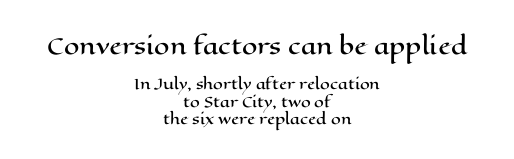
Size hierarchy here favors the leading block over the trailing one. Each row of text sits above clean, open space. Compared with a flush-left layout, this one balances lines on the center instead. The type sits square on the baseline with zero lean.
